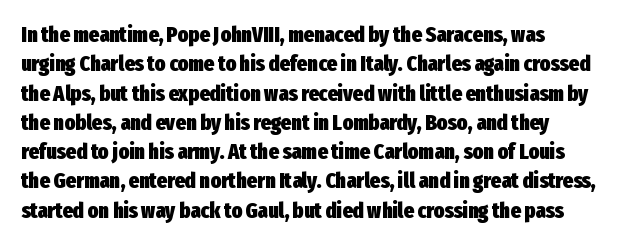
The image shows 22 px bold type, upright; set normal line spacing (1.33x), normal letter spacing, not underlined.
